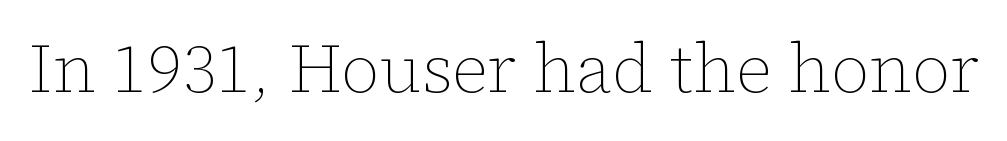
Each letter keeps its own natural width here, so spacing adapts to shape. The glyphs are unaccompanied by any horizontal stroke below them. Inter-character spacing is left at the font's built-in metrics. Every stem runs plumb, perpendicular to the baseline. Bold? No — there's no thickening of the strokes.
